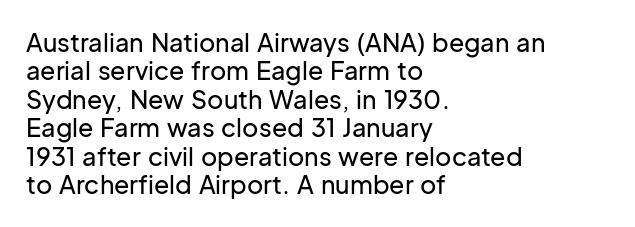
The image shows 25 px text type, upright; set left-aligned, tight line spacing (1.14x), normal letter spacing, not underlined.
